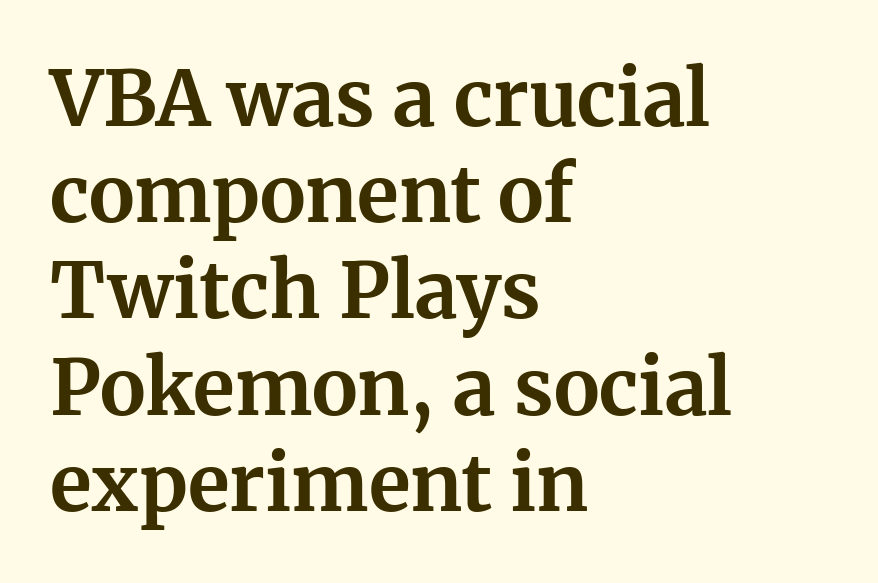
The vertical gap from one line to the next is medium. Posture: straight, roman, zero tilt. The text block is weighted toward the left margin, trailing off unevenly rightward. The string is rendered with underlining switched off. You could call the tracking neutral — neither tight nor loose. The font is running at its bold setting.
